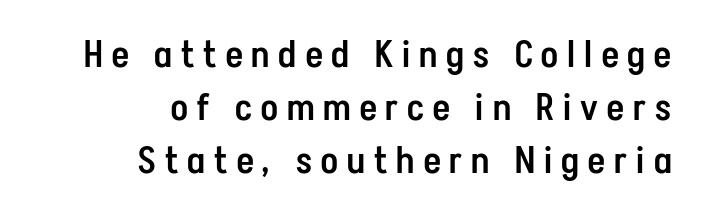
Does the lettering tilt? It doesn't — this is upright. Any mark beneath the type? The region is blank. Bold? Not quite — semibold, heavier than regular but stopping short. The horizontal fit of the characters is loose and conspicuously gappy. These lines are set flush right with a ragged left edge.
